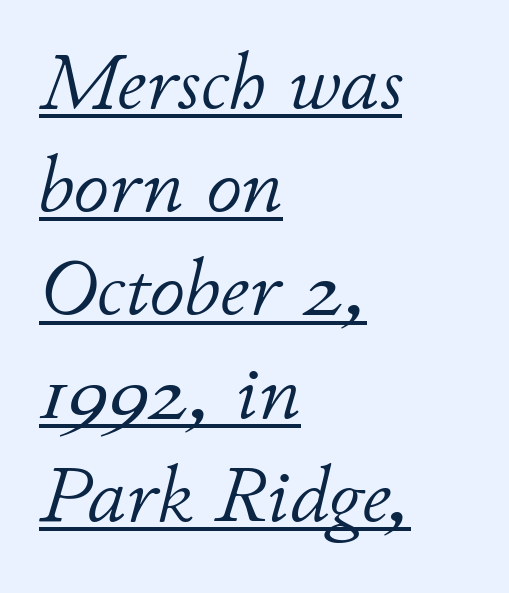
Q: Is the text bold? A: No.
Q: Is the text italic (slanted)? A: Yes, it leans right by about 11 degrees.
Q: Is the text underlined? A: Yes.
Q: How is the paragraph aligned? A: Left-aligned.
Q: Is the spacing between letters normal or unusually wide? A: Normal.
Q: Is the spacing between lines tight, normal or loose? A: Normal.
Q: Width (condensed, normal, or wide)? A: Normal.
Q: Stroke contrast? A: Low.
Q: x-height? A: Small.
Q: Monospaced? A: No.
